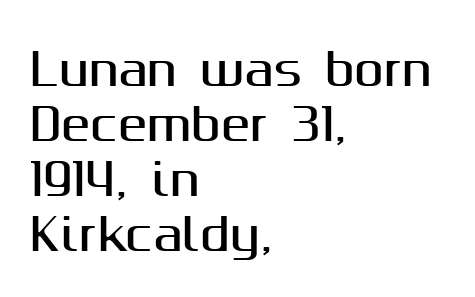
Q: Is the text italic (slanted)? A: No, it is upright.
Q: Is the typeface a serif or a sans-serif typeface? A: Sans-serif.
Q: Is the text underlined? A: No.
Q: How is the paragraph aligned? A: Left-aligned.
Q: Is the spacing between letters normal or unusually wide? A: Normal.
Q: Is the spacing between lines tight, normal or loose? A: Normal.
Q: Width (condensed, normal, or wide)? A: Normal.
Q: Stroke contrast? A: Medium.
Q: x-height? A: Medium.
Q: Monospaced? A: No.
